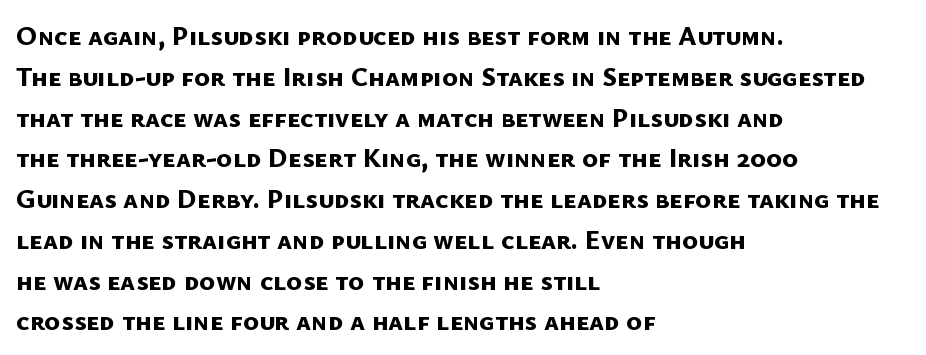
The image shows 27 px bold type; set left-aligned, normal line spacing (1.51x), normal letter spacing, not underlined.
